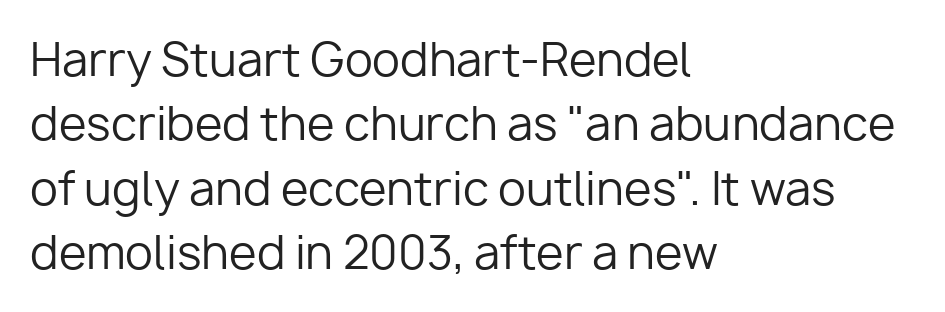
The image shows 45 px regular-weight sans-serif type, upright; set left-aligned, normal line spacing (1.43x), normal letter spacing, not underlined; low stroke contrast and a medium x-height.
